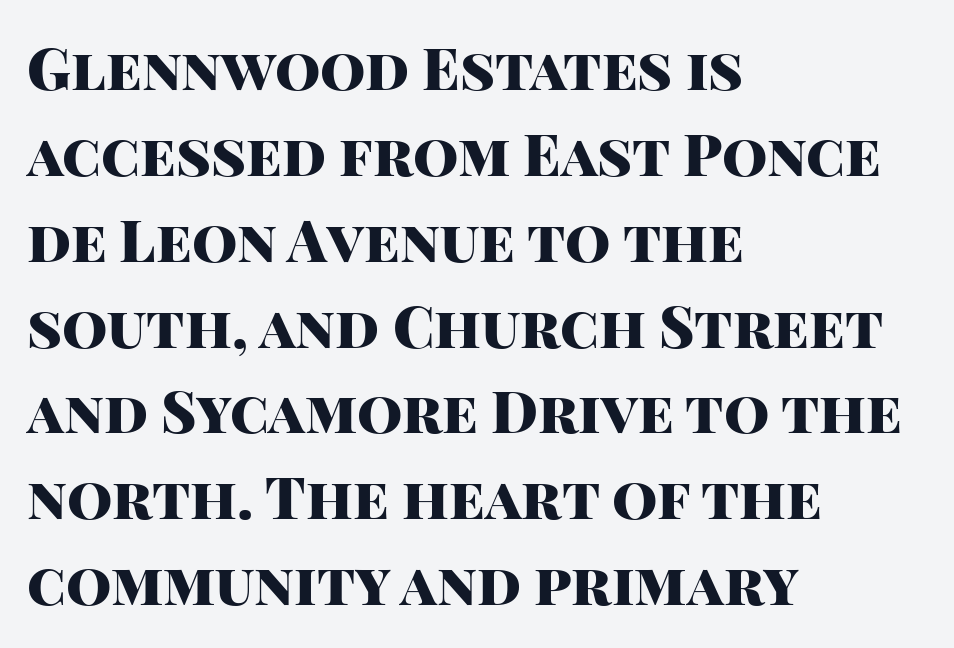
The image shows 58 px heavy sans-serif type, upright; set left-aligned, normal line spacing (1.48x), normal letter spacing, not underlined; high stroke contrast and a large x-height.
